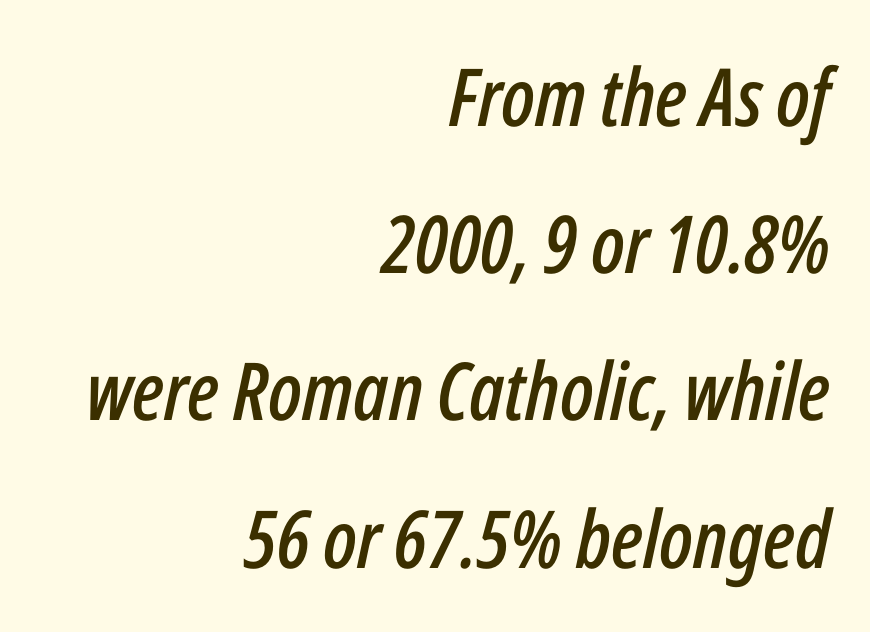
The image shows 80 px condensed type, italic (leaning right); set right-aligned, line spacing 1.84x, normal letter spacing, not underlined; low stroke contrast and a medium x-height.
